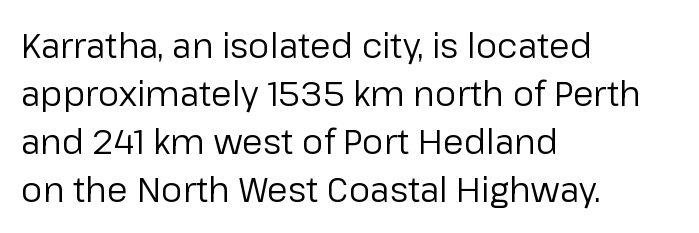
The image shows 34 px regular-weight sans-serif type, upright; set left-aligned, normal line spacing (1.41x), normal letter spacing, not underlined; low stroke contrast and a medium x-height.
